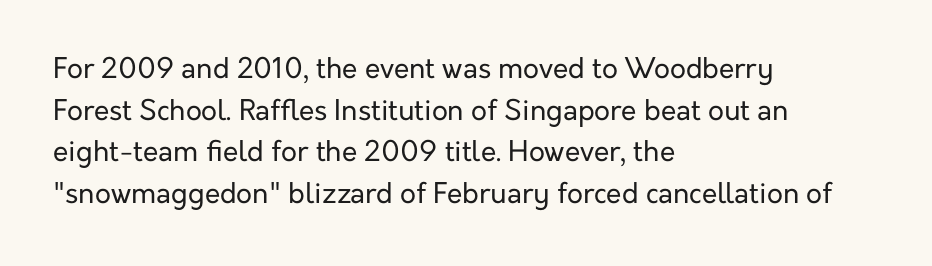
Q: Is the text bold? A: No.
Q: Is the text italic (slanted)? A: No, it is upright.
Q: Is the typeface a serif or a sans-serif typeface? A: Sans-serif.
Q: Is the text underlined? A: No.
Q: How is the paragraph aligned? A: Left-aligned.
Q: Is the spacing between letters normal or unusually wide? A: Normal.
Q: Is the spacing between lines tight, normal or loose? A: Normal.
Q: Width (condensed, normal, or wide)? A: Normal.
Q: Stroke contrast? A: Low.
Q: x-height? A: Medium.
Q: Monospaced? A: No.
